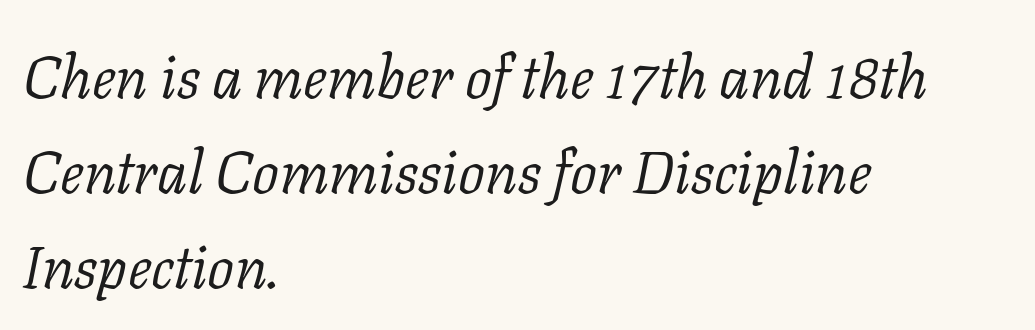
Q: Is the text bold? A: No.
Q: Is the text italic (slanted)? A: Yes, it leans right by about 11 degrees.
Q: Is the typeface a serif or a sans-serif typeface? A: Serif.
Q: Is the text underlined? A: No.
Q: How is the paragraph aligned? A: Left-aligned.
Q: Is the spacing between letters normal or unusually wide? A: Normal.
Q: Is the spacing between lines tight, normal or loose? A: Normal.
Q: Width (condensed, normal, or wide)? A: Normal.
Q: Stroke contrast? A: Low.
Q: x-height? A: Medium.
Q: Monospaced? A: No.
